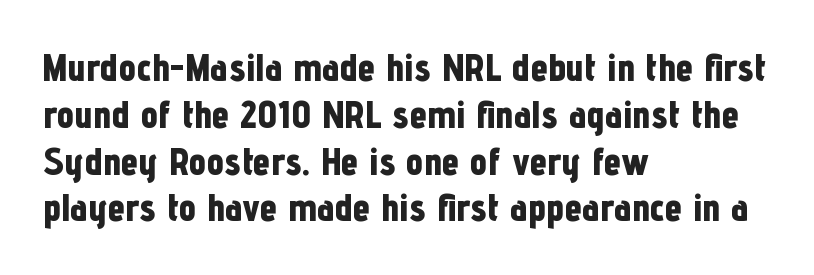
The image shows 39 px bold, condensed sans-serif type, upright; set left-aligned, line spacing 1.2x, normal letter spacing, not underlined; low stroke contrast and a medium x-height.
